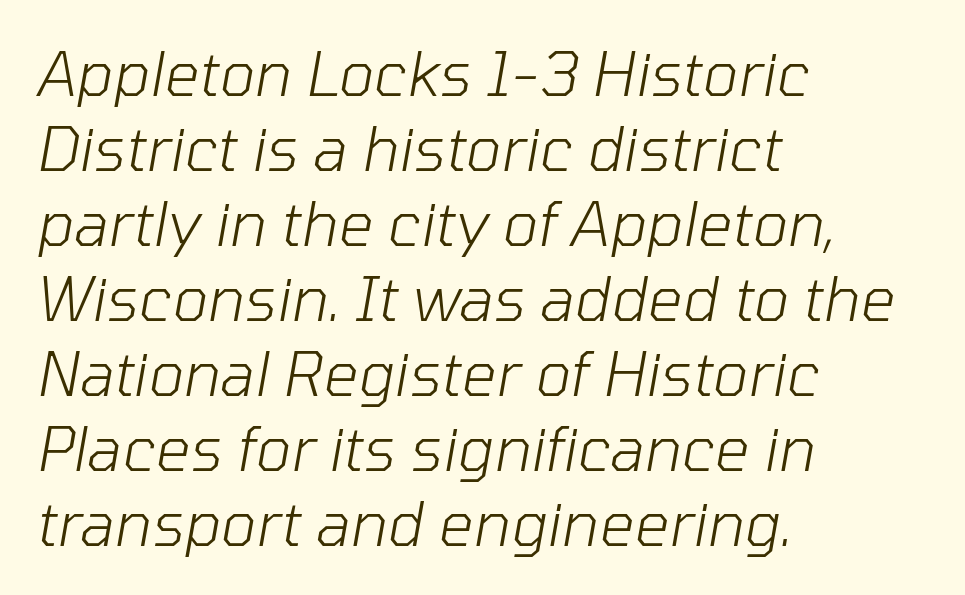
Note the varied advance widths — an 'i' is clearly narrower than an 'm'. Weight class: somewhere from thin through regular. The tracking reads as untouched default to a designer's eye. The passage shown leans; its letterforms are oblique. Only glyphs here, with clear space below each row.
